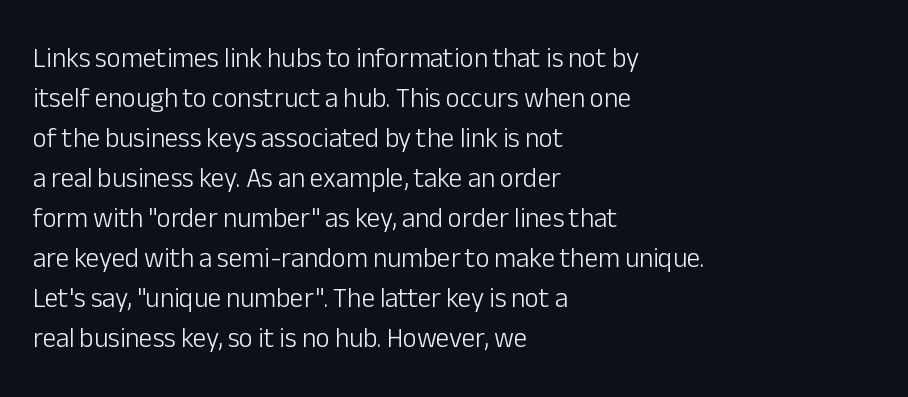
The image shows 27 px text type, upright; set left-aligned, normal line spacing (1.48x), normal letter spacing, not underlined.
